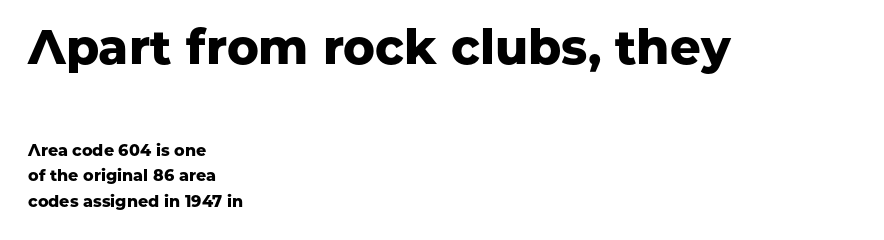
The line texture is even and compact thanks to regular tracking. The earlier block is typeset at a bigger size than the later block. Check the space under the baseline: it is left empty. Line beginnings align vertically; line endings do not.
